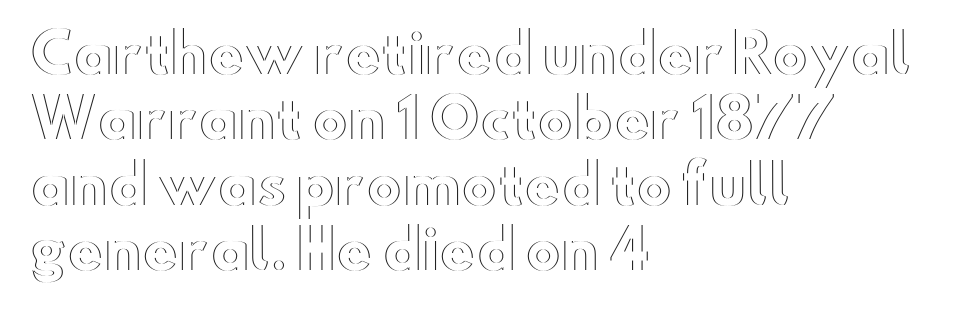
{"italic": "no", "width": "wide", "x_height": "small", "monospaced": "no", "underline": "no", "align": "left", "line_spacing_ratio": 1.21, "letter_spacing": "normal", "letter_spacing_em": 0.0, "glyph_px": 54}
